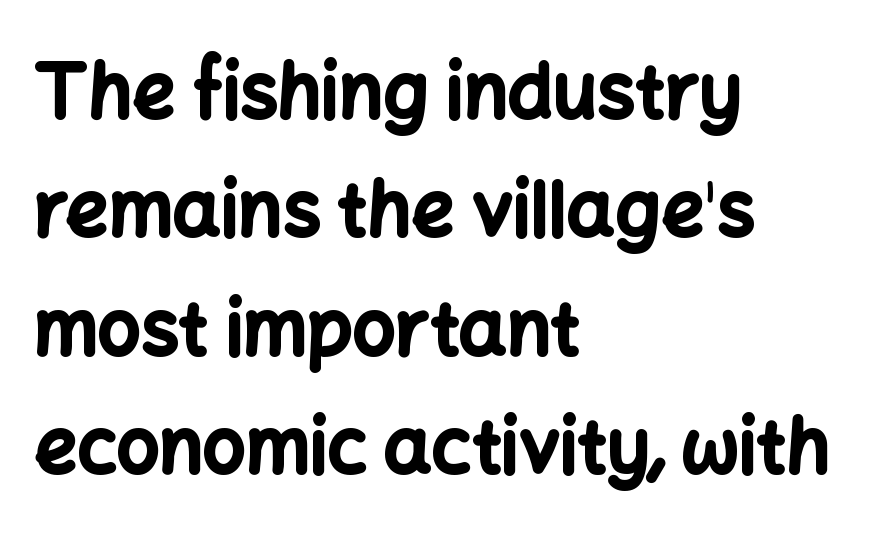
The image shows 75 px bold sans-serif type, upright; set left-aligned, normal line spacing (1.58x), normal letter spacing, not underlined; low stroke contrast and a medium x-height.
